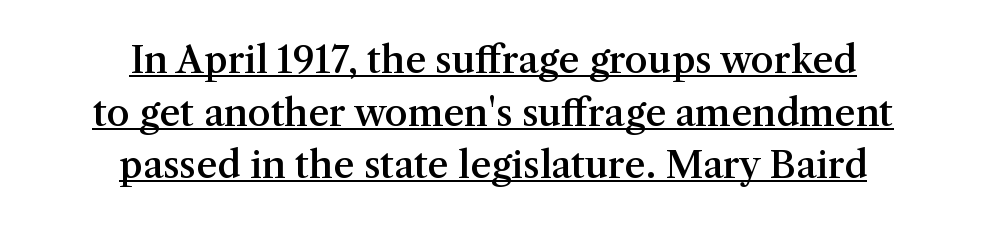
The line texture is even and compact thanks to regular tracking. The passage shown is typed in a proportional face where columns would drift. Honestly, the underline is the first thing you notice here. The sample has been set in demibold, a notch under bold. Ordinary non-slanted type is in use.
